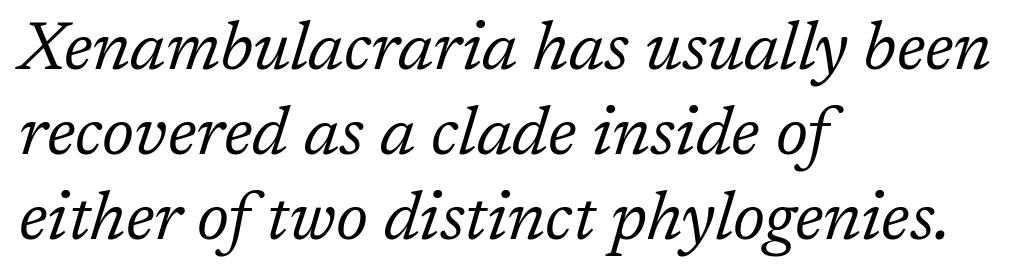
{"serif": "yes", "italic": "yes", "lean": "right", "slant_degrees": 17, "bold": "no", "weight": "regular", "width": "normal", "stroke_contrast": "low", "x_height": "medium", "monospaced": "no", "underline": "no", "align": "left", "line_spacing": "normal", "line_spacing_ratio": 1.27, "letter_spacing": "normal", "letter_spacing_em": 0.0, "glyph_px": 67}
